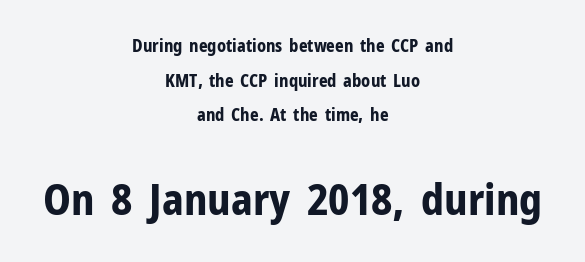
Q: Is the text bold? A: Yes.
Q: Is the text italic (slanted)? A: No, it is upright.
Q: Is the typeface a serif or a sans-serif typeface? A: Sans-serif.
Q: Is the text underlined? A: No.
Q: How is the paragraph aligned? A: Centered.
Q: Is the spacing between letters normal or unusually wide? A: Normal.
Q: Is the spacing between lines tight, normal or loose? A: Loose.
Q: Which block of text is set in a larger size, the first (top) or the second (bottom)? A: The second (bottom) one.
Q: Width (condensed, normal, or wide)? A: Normal.
Q: Stroke contrast? A: Low.
Q: x-height? A: Medium.
Q: Monospaced? A: No.
